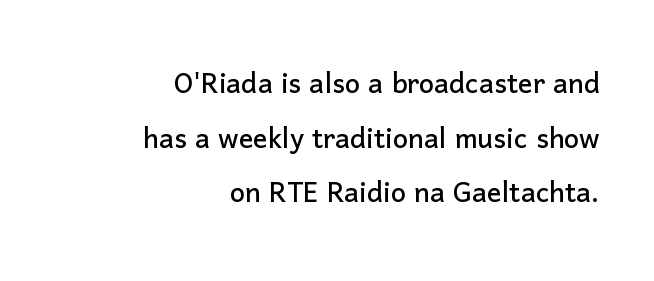
Q: Is the text italic (slanted)? A: No, it is upright.
Q: Is the typeface a serif or a sans-serif typeface? A: Sans-serif.
Q: Is the text underlined? A: No.
Q: How is the paragraph aligned? A: Right-aligned.
Q: Is the spacing between letters normal or unusually wide? A: Normal.
Q: Is the spacing between lines tight, normal or loose? A: Normal.
Q: Width (condensed, normal, or wide)? A: Normal.
Q: Stroke contrast? A: Low.
Q: x-height? A: Medium.
Q: Monospaced? A: No.
